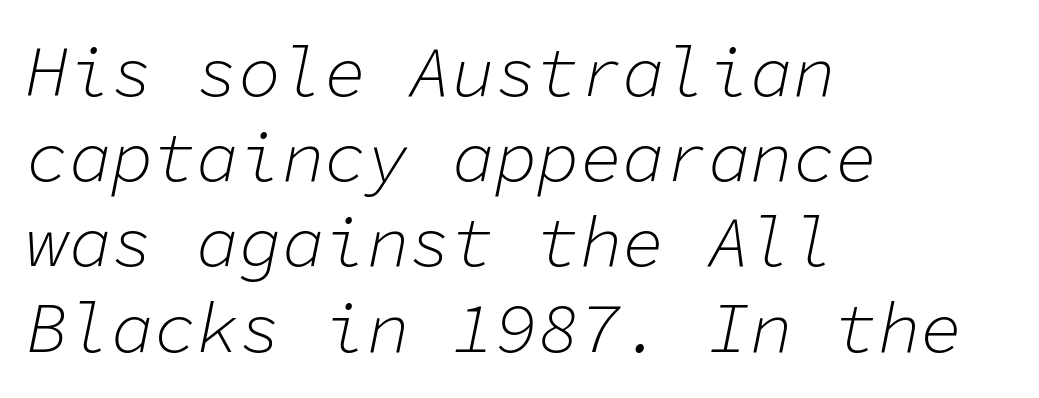
The image shows 71 px light type, italic (leaning right), monospaced; set left-aligned, line spacing 1.2x, normal letter spacing, not underlined; low stroke contrast and a medium x-height.
